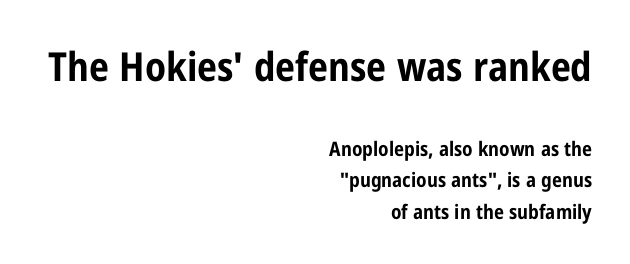
{"serif": "no", "italic": "no", "bold": "yes", "weight": "bold", "width": "condensed", "stroke_contrast": "low", "x_height": "medium", "monospaced": "no", "underline": "no", "align": "right", "line_spacing": "normal", "line_spacing_ratio": 1.59, "letter_spacing": "normal", "letter_spacing_em": 0.0, "larger_block": "first", "size_ratio": 2.0, "glyph_px": 40}
